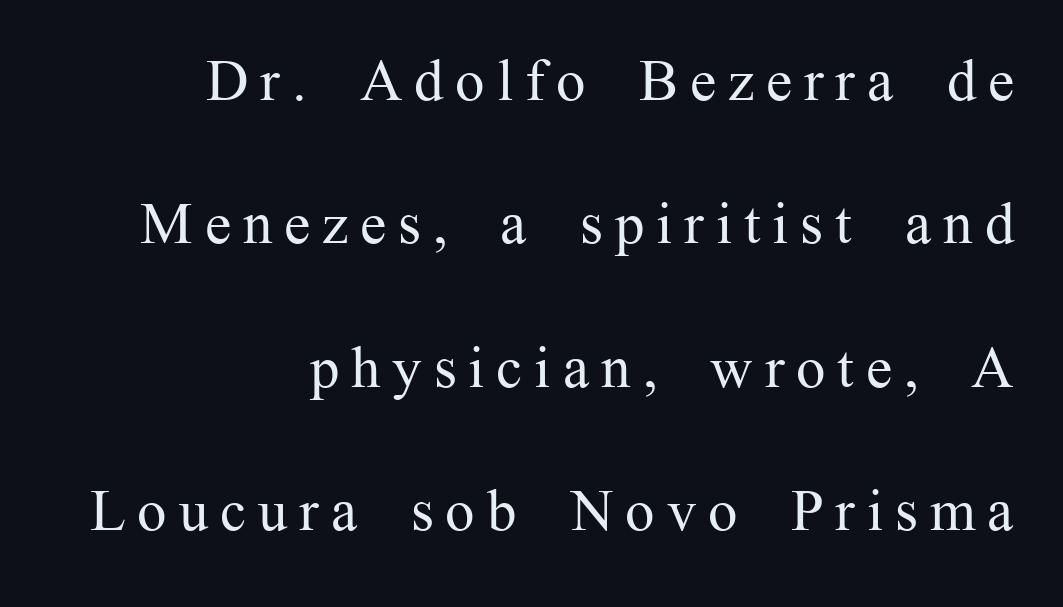
{"serif": "yes", "italic": "no", "bold": "no", "weight": "regular", "width": "normal", "stroke_contrast": "medium", "x_height": "medium", "monospaced": "no", "underline": "no", "align": "right", "line_spacing": "loose", "line_spacing_ratio": 2.43, "letter_spacing": "wide", "letter_spacing_em": 0.2, "glyph_px": 59}
